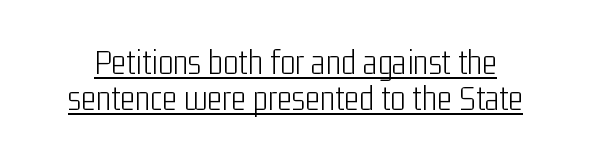
The image shows 36 px light, condensed sans-serif type, upright; set tight line spacing (1.0x), normal letter spacing, underlined; low stroke contrast and a medium x-height.
